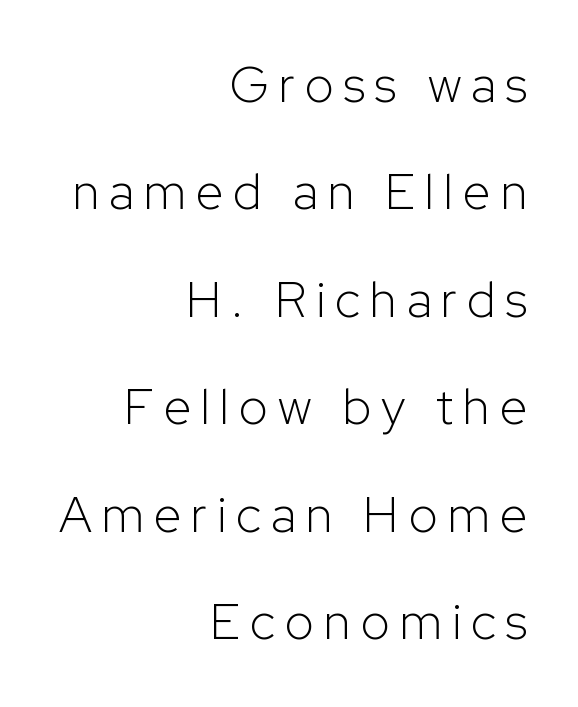
Q: Is the text bold? A: No.
Q: Is the text italic (slanted)? A: No, it is upright.
Q: Is the typeface a serif or a sans-serif typeface? A: Sans-serif.
Q: Is the text underlined? A: No.
Q: How is the paragraph aligned? A: Right-aligned.
Q: Is the spacing between letters normal or unusually wide? A: Unusually wide.
Q: Is the spacing between lines tight, normal or loose? A: Loose.
Q: Width (condensed, normal, or wide)? A: Normal.
Q: Stroke contrast? A: Low.
Q: x-height? A: Medium.
Q: Monospaced? A: No.
